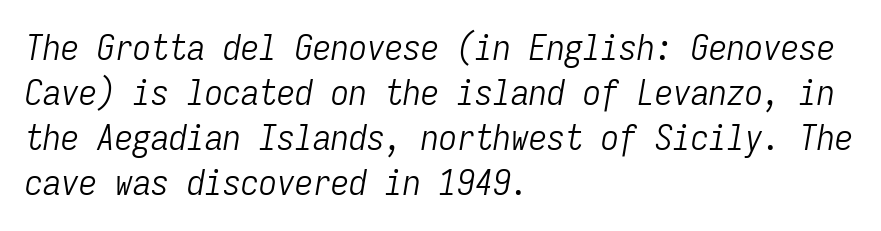
Just letters on the line, the space beneath them empty. Is this a fixed-width face? Yes — each glyph sits in an identical cell. Rendered with sloped, italic letterforms. The passage shown is not bold in any degree. The letters sit at their default tracking, neither squeezed nor spread. The leading is moderate, giving the passage an even texture.
